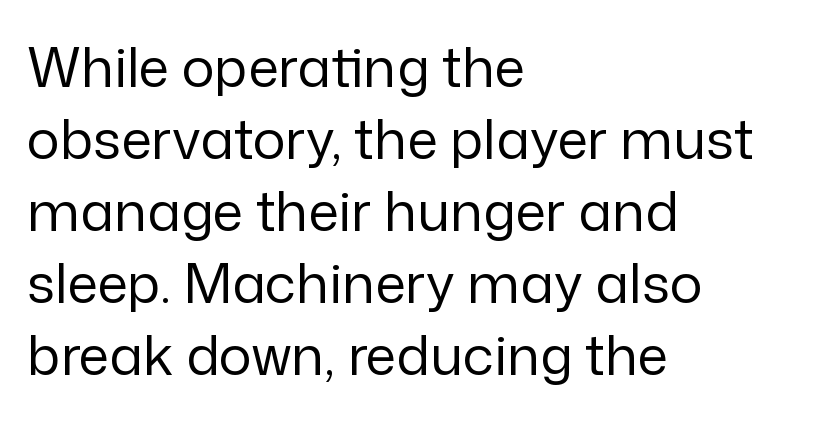
The image shows 55 px regular-weight sans-serif type, upright; set left-aligned, normal line spacing (1.31x), normal letter spacing, not underlined; low stroke contrast and a medium x-height.
